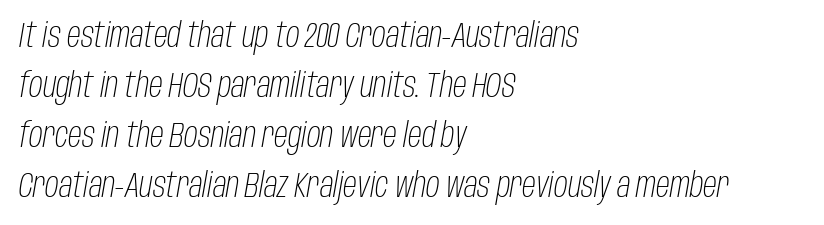
The paragraph has a hard left edge and a soft right edge. Notice how the stems are inclined rather than vertical — that's the hallmark of italics. Nothing unusual about the tracking: characters are spaced as the font intends. The weight would be labelled regular, book, light, or lighter still. Character widths vary here, with narrow letters taking less room than wide ones.
